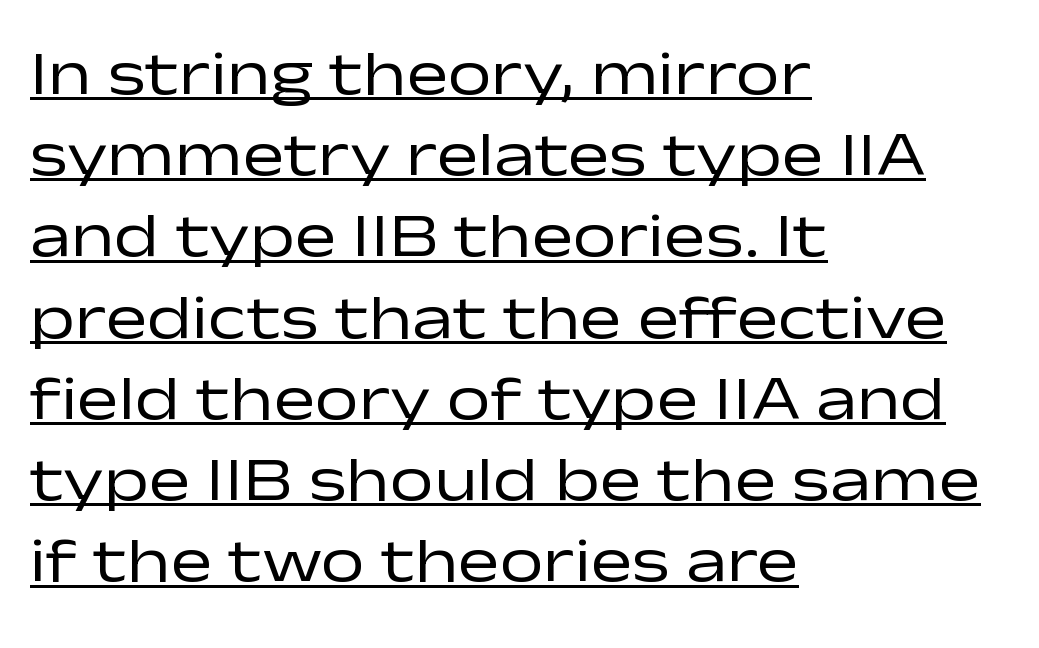
The image shows 62 px regular-weight, wide sans-serif type, upright; set left-aligned, normal line spacing (1.31x), normal letter spacing, underlined; low stroke contrast and a medium x-height.
